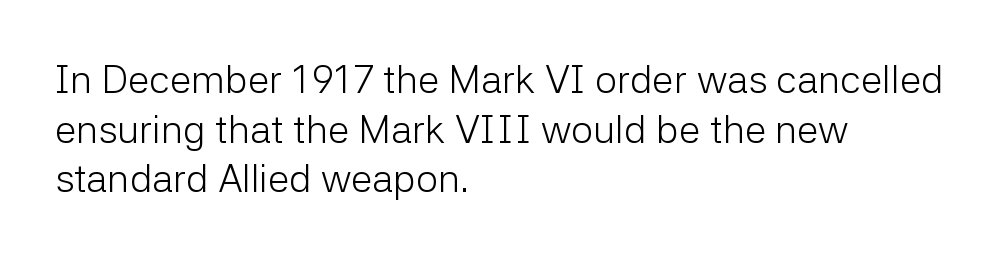
The image shows 39 px light sans-serif type, upright; set left-aligned, normal line spacing (1.27x), normal letter spacing, not underlined; low stroke contrast and a medium x-height.
